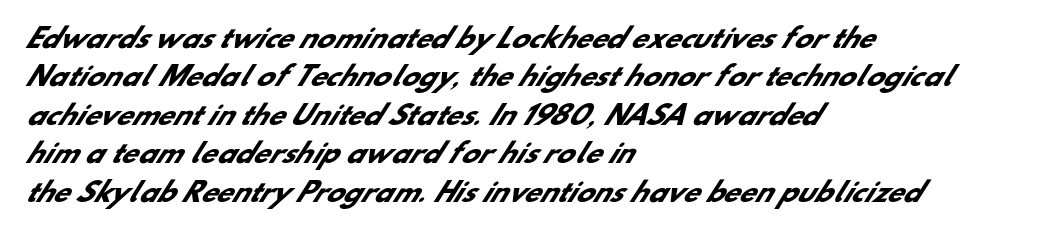
The image shows 26 px bold type; set left-aligned, normal line spacing (1.48x), normal letter spacing, not underlined.
